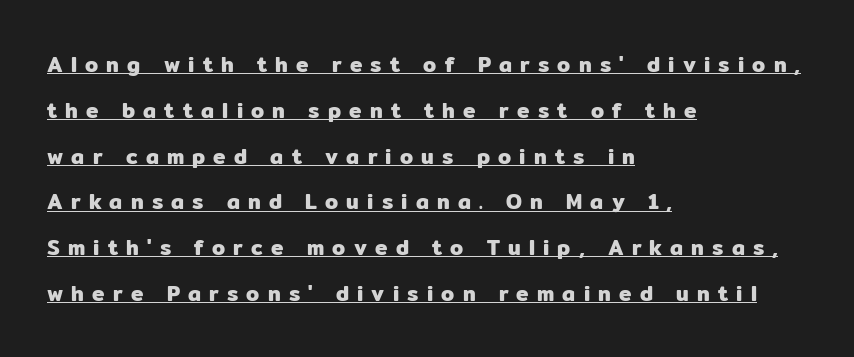
Q: Is the text italic (slanted)? A: No, it is upright.
Q: Is the text underlined? A: Yes.
Q: How is the paragraph aligned? A: Left-aligned.
Q: Is the spacing between letters normal or unusually wide? A: Unusually wide.
Q: Is the spacing between lines tight, normal or loose? A: Loose.
